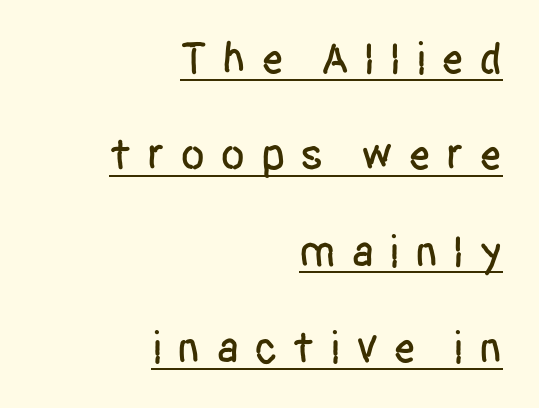
The image shows 45 px condensed sans-serif type, upright; set right-aligned, loose line spacing (2.14x), unusually wide letter spacing (+0.33 em), underlined; low stroke contrast and a large x-height.
